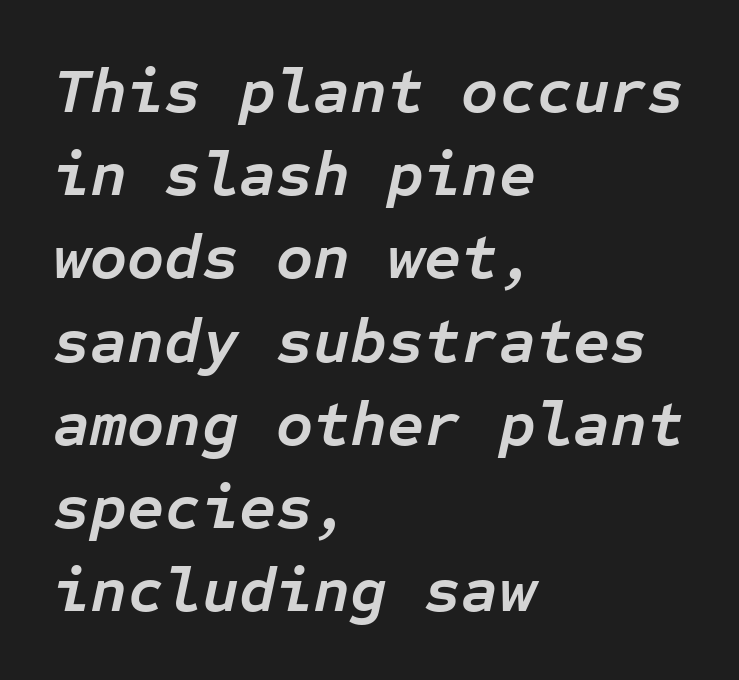
{"italic": "yes", "lean": "right", "slant_degrees": 12, "bold": "yes", "weight": "semibold", "width": "normal", "stroke_contrast": "low", "x_height": "medium", "monospaced": "yes", "underline": "no", "align": "left", "line_spacing": "normal", "line_spacing_ratio": 1.3, "letter_spacing": "normal", "letter_spacing_em": 0.0, "glyph_px": 64}
